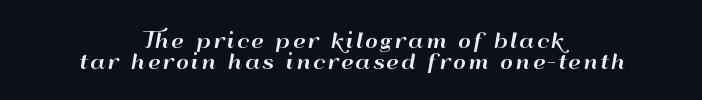
The image shows 20 px text type; set centered, tight line spacing (1.06x), not underlined.
